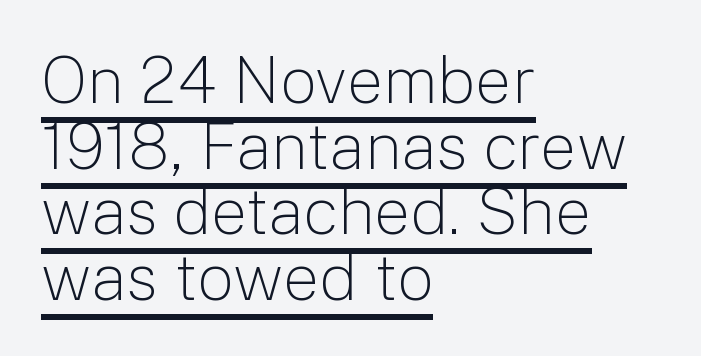
The lettering holds an erect, upright posture throughout. All the whitespace from short lines collects on the right. A sans-serif font was chosen for this passage. Looks like someone drew a line under every word here. The horizontal fit of the characters is conventional and even. The face looks like a standard text weight, possibly lighter.
